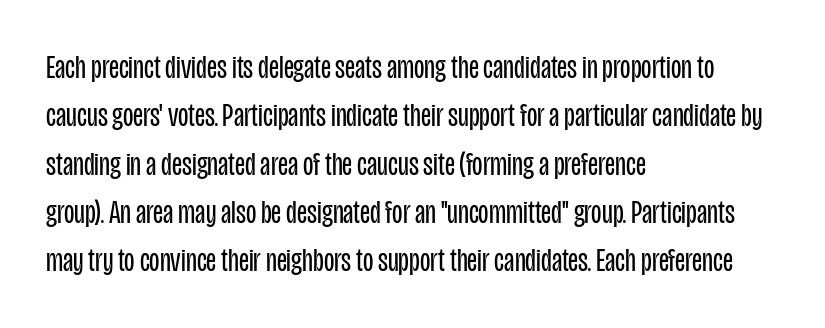
The image shows 34 px regular-weight, condensed sans-serif type, upright; set left-aligned, normal line spacing (1.42x), normal letter spacing, not underlined; low stroke contrast and a large x-height.
